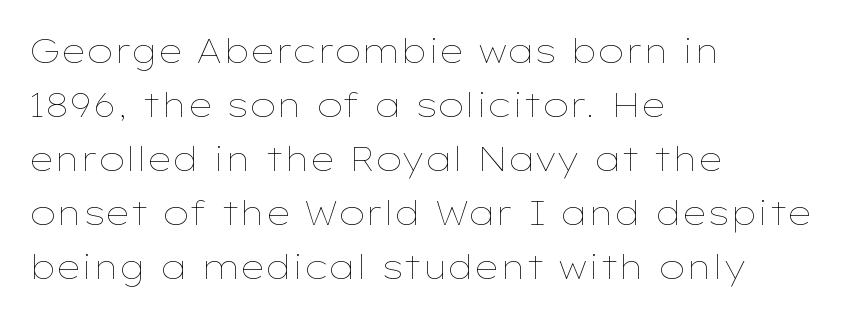
Q: Is the text bold? A: No.
Q: Is the text italic (slanted)? A: No, it is upright.
Q: Is the text underlined? A: No.
Q: How is the paragraph aligned? A: Left-aligned.
Q: Is the spacing between letters normal or unusually wide? A: Normal.
Q: Is the spacing between lines tight, normal or loose? A: Normal.
Q: Width (condensed, normal, or wide)? A: Wide.
Q: Stroke contrast? A: Low.
Q: x-height? A: Medium.
Q: Monospaced? A: No.
